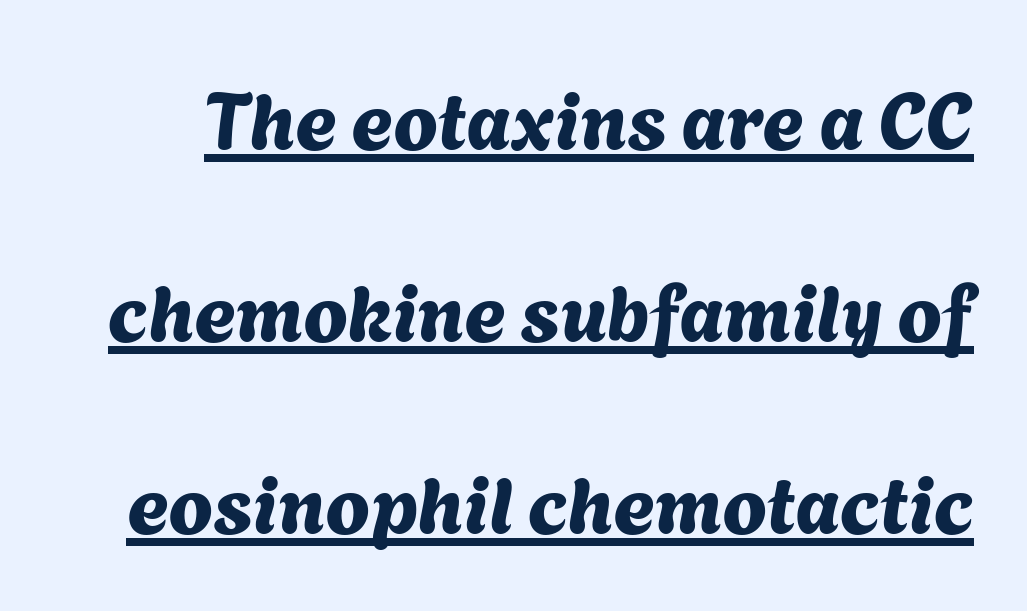
{"serif": "no", "width": "normal", "stroke_contrast": "medium", "x_height": "medium", "monospaced": "no", "underline": "yes", "line_spacing": "loose", "line_spacing_ratio": 2.4, "letter_spacing": "normal", "letter_spacing_em": 0.0, "glyph_px": 80}
